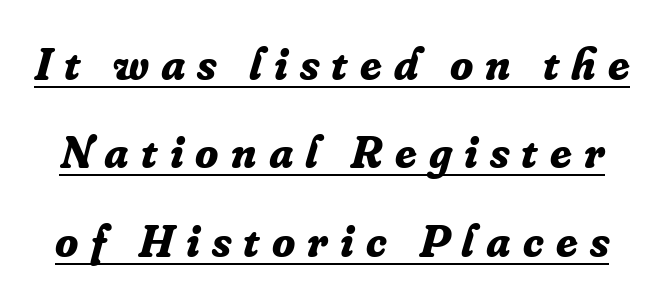
{"serif": "yes", "italic": "yes", "lean": "right", "slant_degrees": 16, "bold": "yes", "weight": "bold", "width": "normal", "stroke_contrast": "low", "x_height": "small", "monospaced": "no", "underline": "yes", "line_spacing_ratio": 1.88, "letter_spacing": "wide", "letter_spacing_em": 0.26, "glyph_px": 47}
